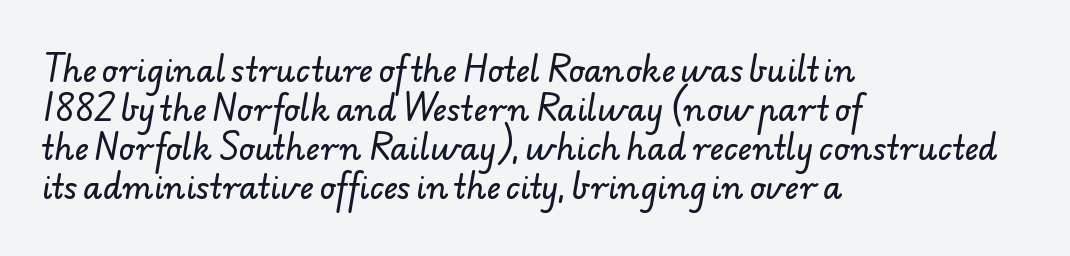
{"serif": "no", "width": "normal", "stroke_contrast": "low", "x_height": "small", "monospaced": "no", "underline": "no", "align": "left", "line_spacing": "normal", "line_spacing_ratio": 1.26, "letter_spacing": "normal", "letter_spacing_em": 0.0, "glyph_px": 31}
